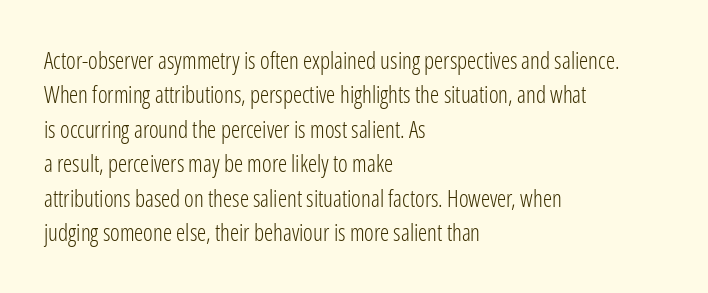
The image shows 23 px text type, upright; set left-aligned, normal line spacing (1.5x), normal letter spacing, not underlined.
